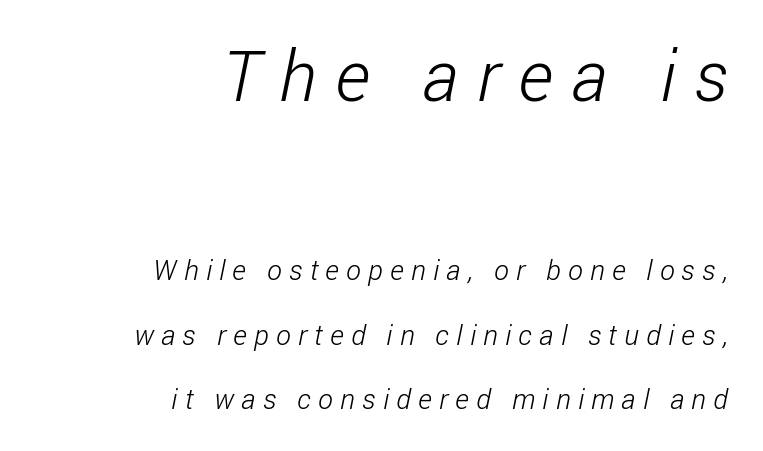
To sum up the face: it is a sans, with no serifs. Do the characters align in a grid? No, the font is proportional. A light-to-regular cut is what we see here. In CSS terms this would be text-align: right.
